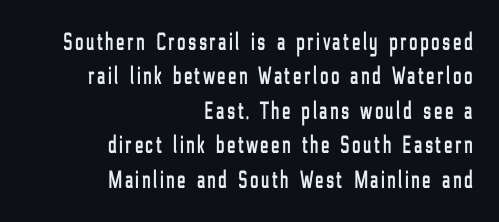
The image shows 25 px text type, upright; set right-aligned, normal line spacing (1.38x), not underlined.
